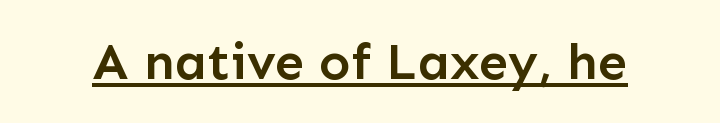
Q: Is the text bold? A: Semi-bold.
Q: Is the text italic (slanted)? A: No, it is upright.
Q: Is the typeface a serif or a sans-serif typeface? A: Sans-serif.
Q: Is the text underlined? A: Yes.
Q: Is the spacing between letters normal or unusually wide? A: Normal.
Q: Width (condensed, normal, or wide)? A: Normal.
Q: Stroke contrast? A: Low.
Q: x-height? A: Medium.
Q: Monospaced? A: No.
